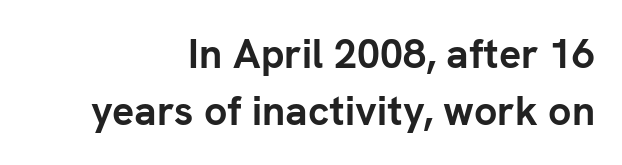
The text block is weighted toward the right margin, trailing off unevenly leftward. Note the varied advance widths — an 'i' is clearly narrower than an 'm'. When letters stand straight like this, we call the style roman or upright. The horizontal fit of the characters is conventional and even.
